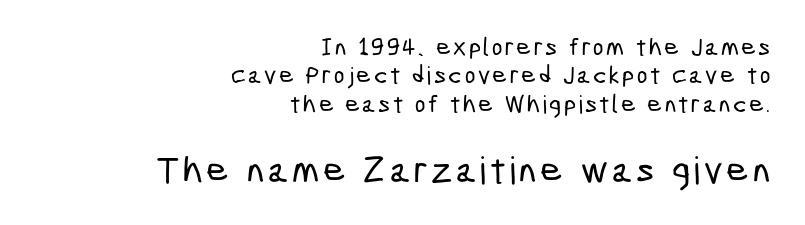
Q: Is the typeface a serif or a sans-serif typeface? A: Sans-serif.
Q: Is the text underlined? A: No.
Q: How is the paragraph aligned? A: Right-aligned.
Q: Is the spacing between lines tight, normal or loose? A: Tight.
Q: Which block of text is set in a larger size, the first (top) or the second (bottom)? A: The second (bottom) one.
Q: Width (condensed, normal, or wide)? A: Condensed.
Q: Stroke contrast? A: Low.
Q: x-height? A: Medium.
Q: Monospaced? A: No.
